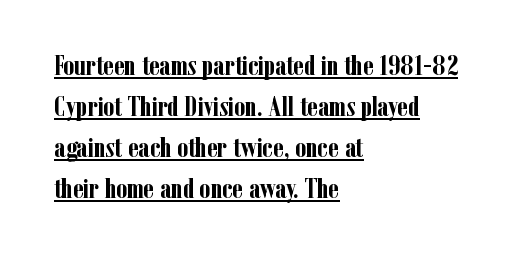
The rendering uses the underline text-decoration. The typography opts for an upright posture over an oblique one. A student would call this left alignment; a typographer would say flush left, rag right. The face used here is rendered with its standard letterfit.
